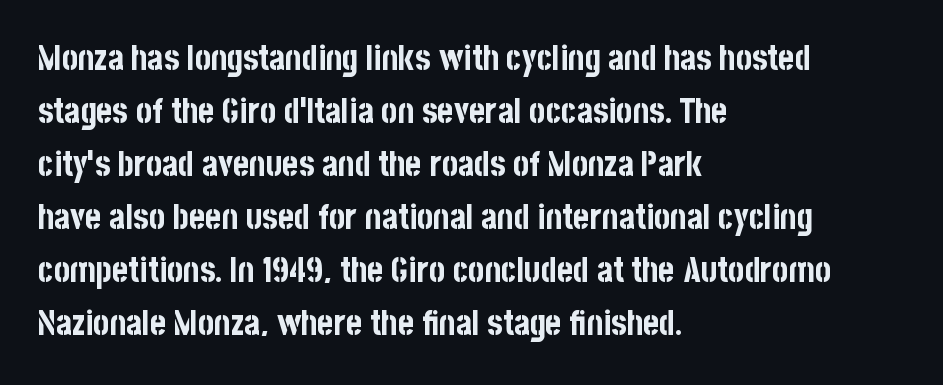
No italicization has been applied; the sample stays upright. Nobody drew a line under any word here. Students, this is bold: see how much ink each stroke carries. A typesetter would call this leading conventional body-copy spacing. Left-aligned paragraph, ragged on the right.
